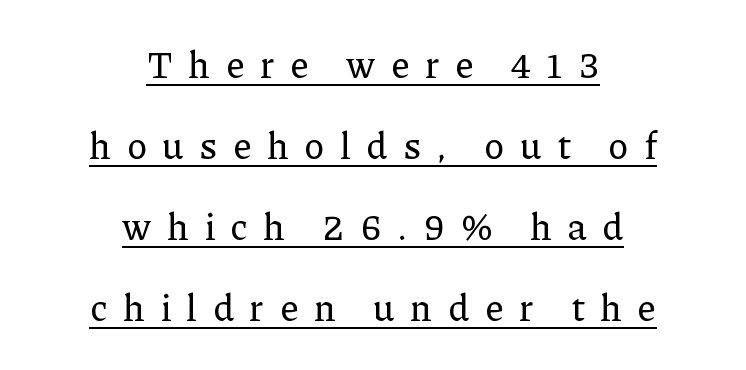
{"serif": "yes", "italic": "no", "width": "normal", "stroke_contrast": "low", "x_height": "medium", "monospaced": "no", "underline": "yes", "align": "center", "line_spacing": "loose", "line_spacing_ratio": 2.19, "letter_spacing": "wide", "letter_spacing_em": 0.42, "glyph_px": 37}
